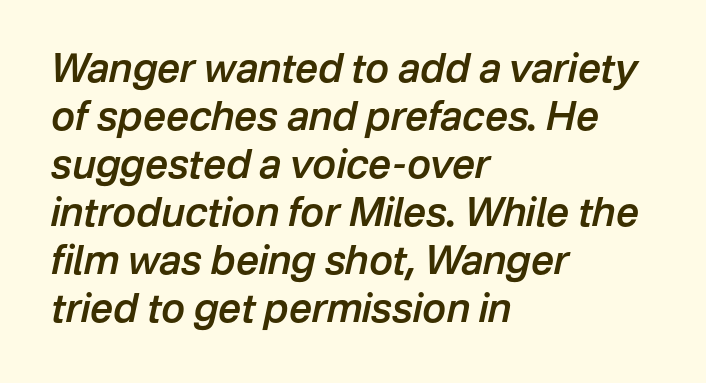
Q: Is the text bold? A: Semi-bold.
Q: Is the text italic (slanted)? A: Yes, it leans right by about 12 degrees.
Q: Is the text underlined? A: No.
Q: How is the paragraph aligned? A: Left-aligned.
Q: Is the spacing between letters normal or unusually wide? A: Normal.
Q: Width (condensed, normal, or wide)? A: Normal.
Q: Stroke contrast? A: Low.
Q: x-height? A: Medium.
Q: Monospaced? A: No.
